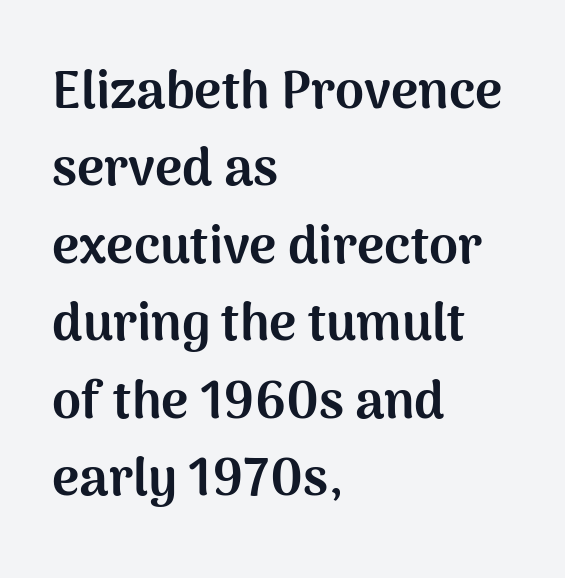
The image shows 52 px bold sans-serif type, upright; set left-aligned, normal line spacing (1.49x), normal letter spacing, not underlined; medium stroke contrast and a medium x-height.
